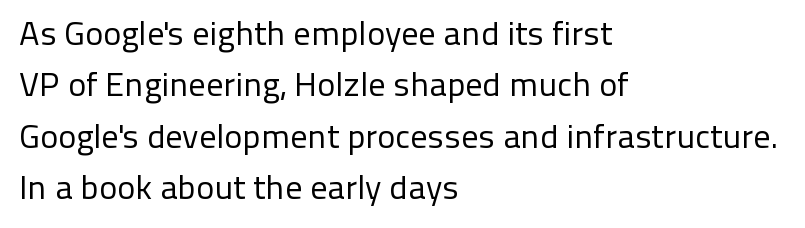
The image shows 34 px regular-weight sans-serif type, upright; set left-aligned, normal line spacing (1.51x), normal letter spacing, not underlined; low stroke contrast and a medium x-height.
